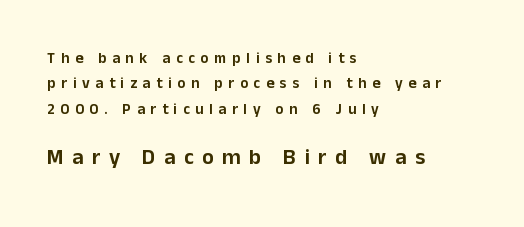
The image shows 22 px text type, upright; set left-aligned, normal line spacing (1.7x), unusually wide letter spacing (+0.38 em), not underlined; the second (bottom) block is 1.47x larger.
